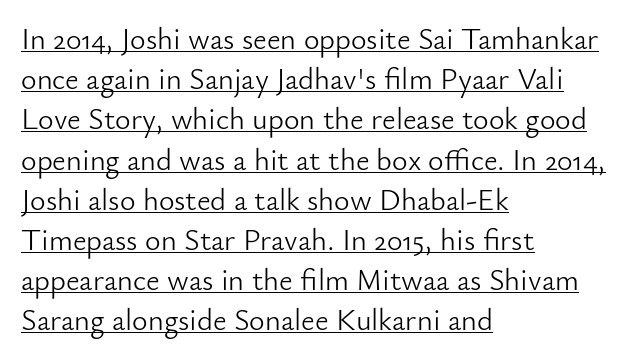
A typesetter would mark this as roman, not italic. The cut favours lightness, reaching ordinary text weight at its darkest. Regarding serifs, this sample does without them. Underline: present. Inter-character spacing is left at the font's built-in metrics. The rendering uses a moderate line-height, typical for paragraphs.
